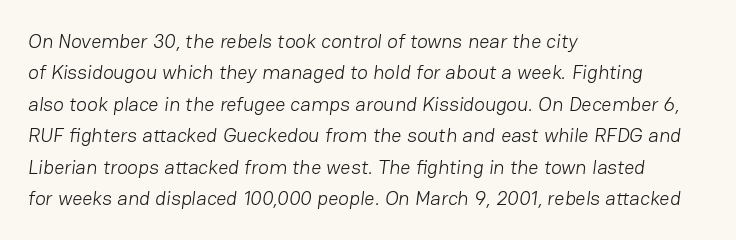
{"bold": "no", "underline": "no", "align": "left", "line_spacing": "normal", "line_spacing_ratio": 1.57, "letter_spacing": "normal", "letter_spacing_em": 0.0, "glyph_px": 20}
